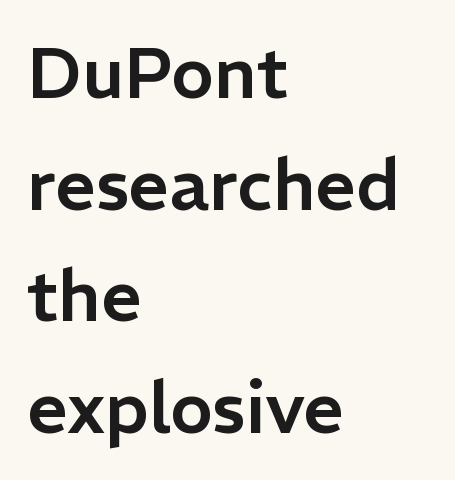
Q: Is the text italic (slanted)? A: No, it is upright.
Q: Is the typeface a serif or a sans-serif typeface? A: Sans-serif.
Q: Is the text underlined? A: No.
Q: How is the paragraph aligned? A: Left-aligned.
Q: Is the spacing between letters normal or unusually wide? A: Normal.
Q: Is the spacing between lines tight, normal or loose? A: Normal.
Q: Width (condensed, normal, or wide)? A: Normal.
Q: Stroke contrast? A: Low.
Q: x-height? A: Medium.
Q: Monospaced? A: No.
